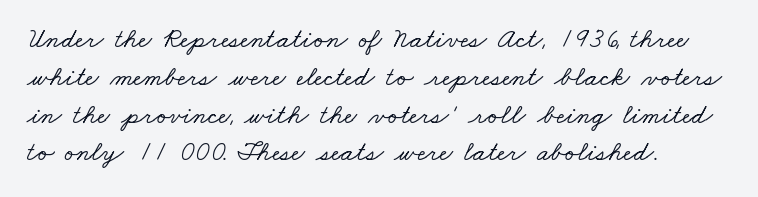
{"serif": "yes", "width": "wide", "stroke_contrast": "low", "x_height": "small", "monospaced": "no", "underline": "no", "align": "left", "line_spacing": "normal", "line_spacing_ratio": 1.35, "letter_spacing": "normal", "letter_spacing_em": 0.0, "glyph_px": 28}
